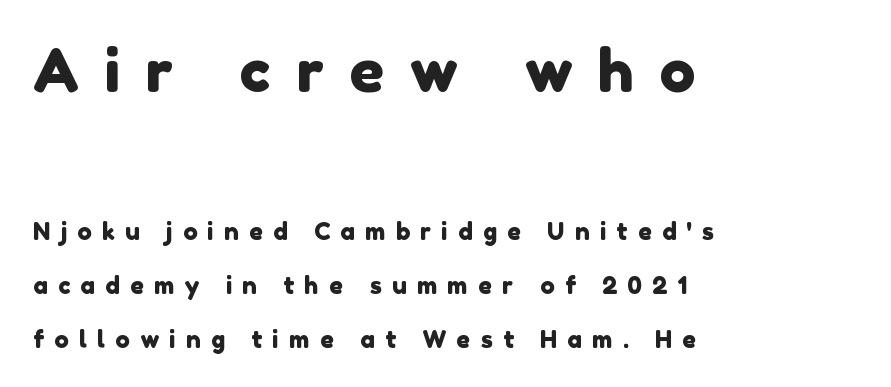
Q: Is the typeface a serif or a sans-serif typeface? A: Sans-serif.
Q: Is the text underlined? A: No.
Q: How is the paragraph aligned? A: Left-aligned.
Q: Is the spacing between letters normal or unusually wide? A: Unusually wide.
Q: Is the spacing between lines tight, normal or loose? A: Loose.
Q: Which block of text is set in a larger size, the first (top) or the second (bottom)? A: The first (top) one.
Q: Width (condensed, normal, or wide)? A: Normal.
Q: Stroke contrast? A: Low.
Q: x-height? A: Medium.
Q: Monospaced? A: No.
